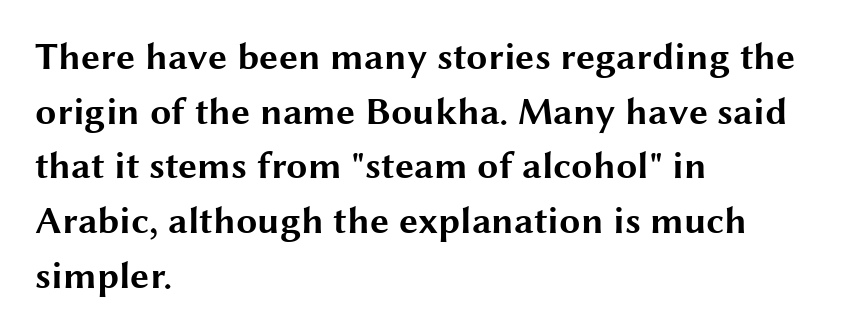
{"serif": "no", "italic": "no", "bold": "yes", "weight": "bold", "width": "wide", "stroke_contrast": "medium", "x_height": "medium", "monospaced": "no", "underline": "no", "align": "left", "line_spacing": "normal", "line_spacing_ratio": 1.44, "letter_spacing": "normal", "letter_spacing_em": 0.0, "glyph_px": 38}
